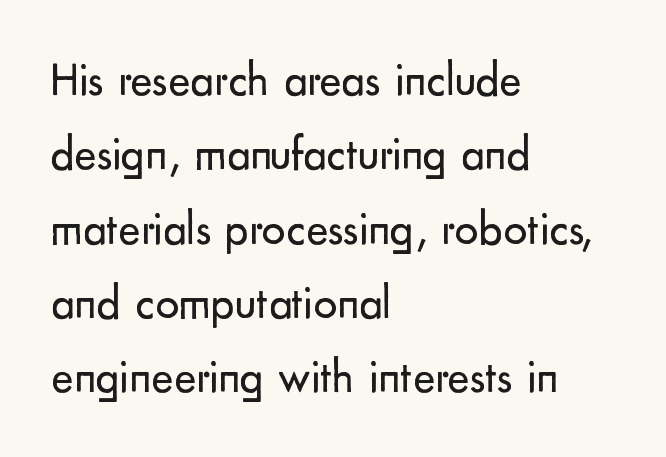
Q: Is the text bold? A: No.
Q: Is the text italic (slanted)? A: No, it is upright.
Q: Is the typeface a serif or a sans-serif typeface? A: Sans-serif.
Q: Is the text underlined? A: No.
Q: How is the paragraph aligned? A: Left-aligned.
Q: Is the spacing between letters normal or unusually wide? A: Normal.
Q: Is the spacing between lines tight, normal or loose? A: Normal.
Q: Width (condensed, normal, or wide)? A: Normal.
Q: Stroke contrast? A: Low.
Q: x-height? A: Small.
Q: Monospaced? A: No.
